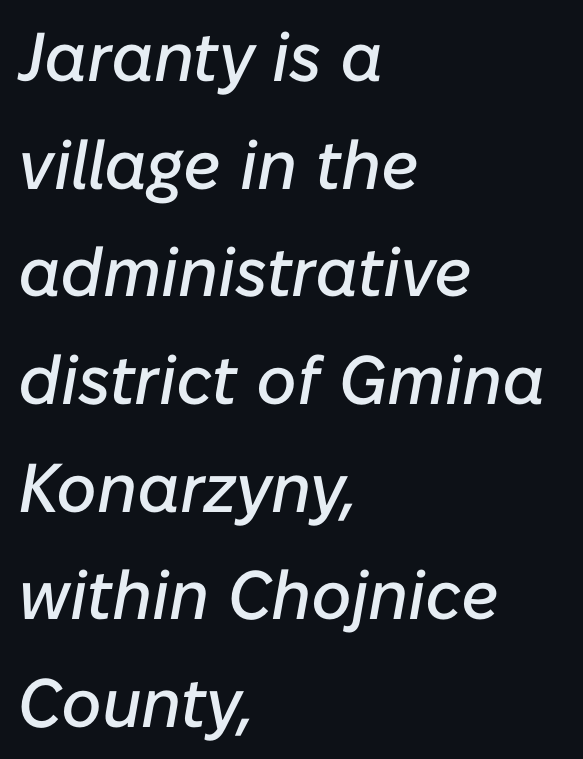
Q: Is the text italic (slanted)? A: Yes, it leans right by about 10 degrees.
Q: Is the text underlined? A: No.
Q: How is the paragraph aligned? A: Left-aligned.
Q: Is the spacing between letters normal or unusually wide? A: Normal.
Q: Is the spacing between lines tight, normal or loose? A: Normal.
Q: Width (condensed, normal, or wide)? A: Normal.
Q: Stroke contrast? A: Low.
Q: x-height? A: Medium.
Q: Monospaced? A: No.
